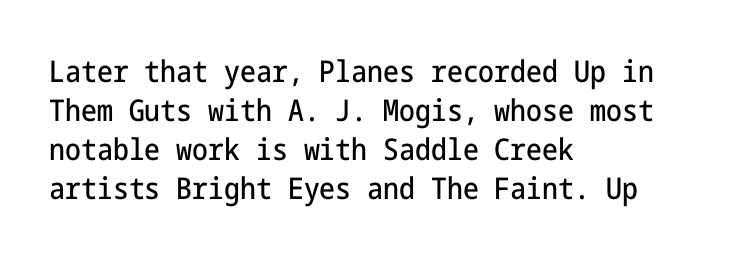
Q: Is the text italic (slanted)? A: No, it is upright.
Q: Is the typeface a serif or a sans-serif typeface? A: Sans-serif.
Q: Is the text underlined? A: No.
Q: How is the paragraph aligned? A: Left-aligned.
Q: Is the spacing between letters normal or unusually wide? A: Normal.
Q: Is the spacing between lines tight, normal or loose? A: Normal.
Q: Width (condensed, normal, or wide)? A: Condensed.
Q: Stroke contrast? A: Low.
Q: x-height? A: Medium.
